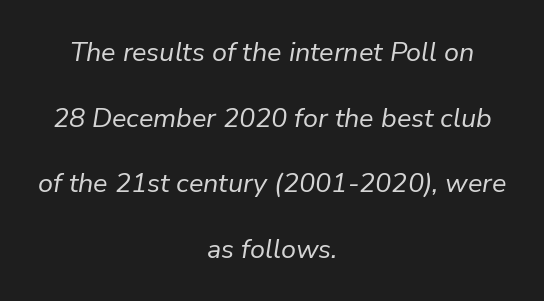
Q: Is the text bold? A: No.
Q: Is the text italic (slanted)? A: Yes, it leans right by about 9 degrees.
Q: Is the text underlined? A: No.
Q: How is the paragraph aligned? A: Centered.
Q: Is the spacing between letters normal or unusually wide? A: Normal.
Q: Is the spacing between lines tight, normal or loose? A: Loose.
